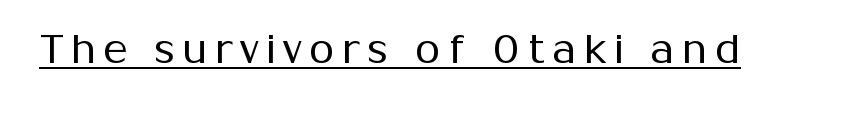
It's the straight-up-and-down kind of type. A rule runs beneath these lines of type. What kind of face is this? One without serifs — a sans. The letters advance in unequal steps, a hallmark of proportional type. The weight would be labelled regular, book, light, or lighter still.
